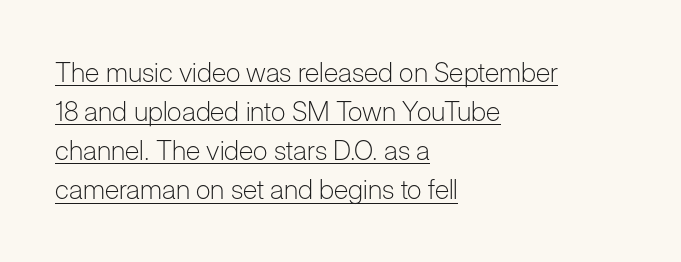
The image shows 27 px text type, upright; set left-aligned, normal line spacing (1.45x), normal letter spacing, underlined.
